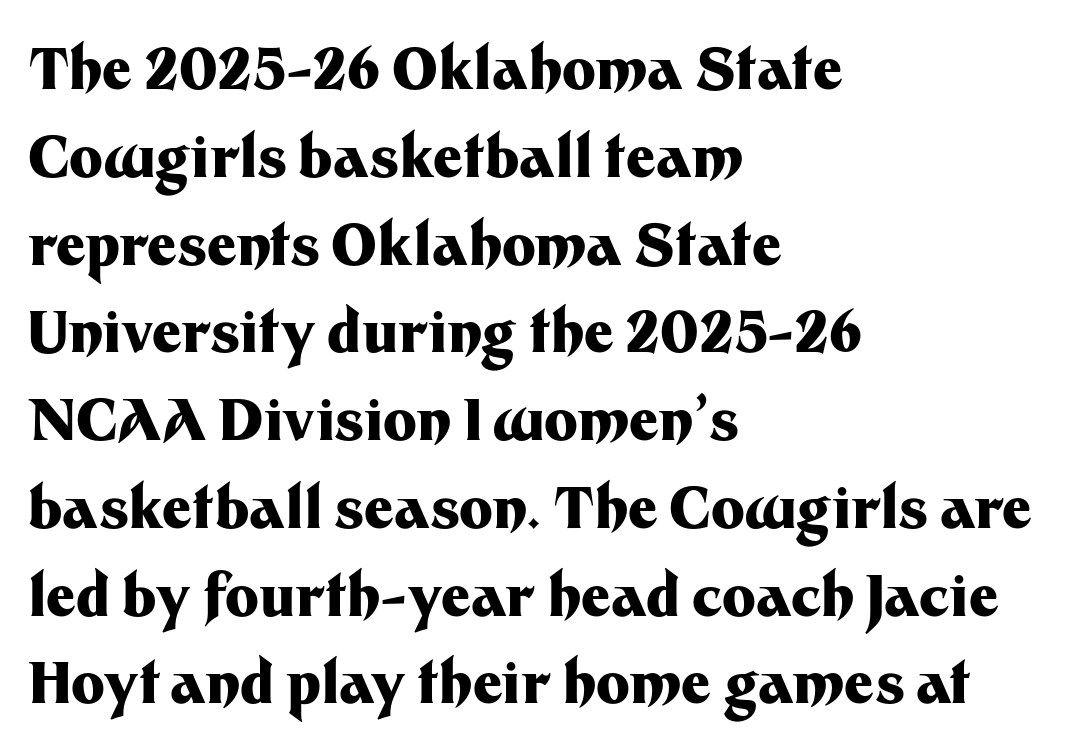
The image shows 57 px heavy sans-serif type, upright; set left-aligned, normal line spacing (1.54x), normal letter spacing, not underlined; medium stroke contrast and a medium x-height.
